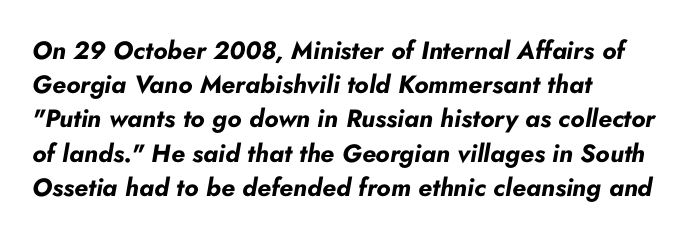
Q: Is the text bold? A: Yes.
Q: Is the text italic (slanted)? A: Yes, it leans right by about 10 degrees.
Q: Is the text underlined? A: No.
Q: How is the paragraph aligned? A: Left-aligned.
Q: Is the spacing between letters normal or unusually wide? A: Normal.
Q: Is the spacing between lines tight, normal or loose? A: Normal.
